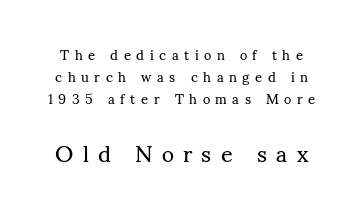
{"italic": "no", "bold": "no", "underline": "no", "line_spacing": "normal", "line_spacing_ratio": 1.57, "letter_spacing": "wide", "letter_spacing_em": 0.4, "larger_block": "second", "size_ratio": 1.64, "glyph_px": 23}
